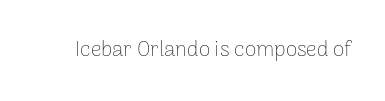
The passage shown is not underscored anywhere. The font's upright variant was chosen for this text. Stems here are at most as thick as an everyday book face. Observe the ordinary spacing: letters are neighbours, not strangers.
